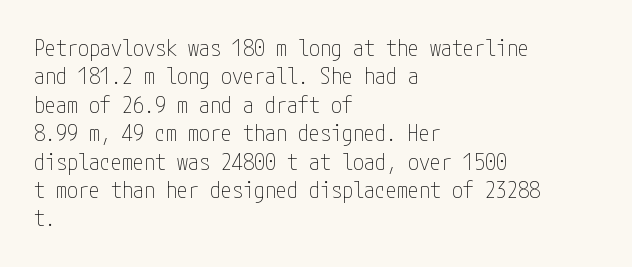
{"italic": "no", "bold": "no", "underline": "no", "align": "left", "line_spacing": "normal", "line_spacing_ratio": 1.29, "letter_spacing": "normal", "letter_spacing_em": 0.0, "glyph_px": 22}
